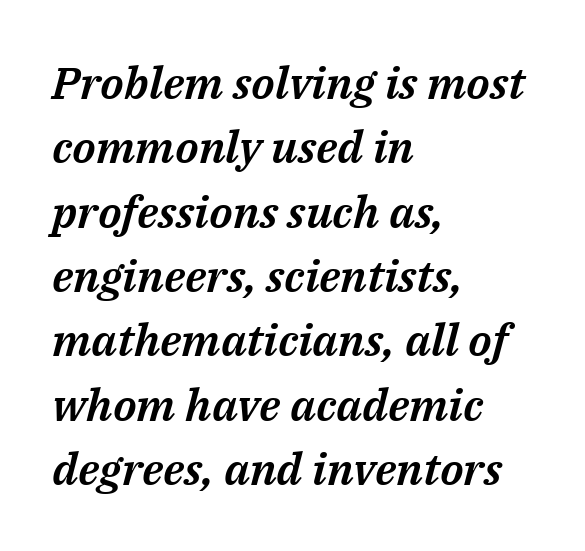
The image shows 45 px text type, italic (leaning right); set left-aligned, normal line spacing (1.43x), normal letter spacing, not underlined; medium stroke contrast and a medium x-height.
